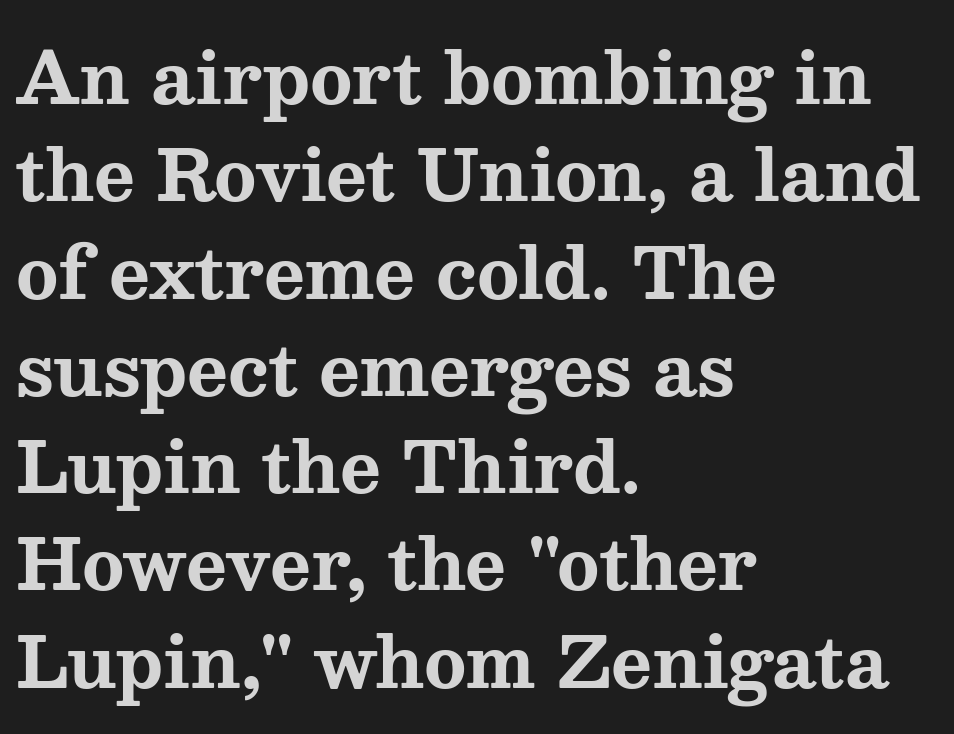
The rendering uses natural spacing where letterforms have individual widths. What's the leading like? Ordinary, nothing unusual. Set as a true bold cut, around the 700 mark. Inter-character spacing is left at the font's built-in metrics. Little horizontal feet cap the strokes, marking this as serif type. The area under the type is left untouched.
